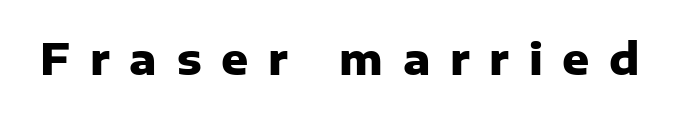
Q: Is the text bold? A: Yes.
Q: Is the text italic (slanted)? A: No, it is upright.
Q: Is the typeface a serif or a sans-serif typeface? A: Sans-serif.
Q: Is the text underlined? A: No.
Q: Is the spacing between letters normal or unusually wide? A: Unusually wide.
Q: Width (condensed, normal, or wide)? A: Normal.
Q: Stroke contrast? A: Low.
Q: x-height? A: Medium.
Q: Monospaced? A: No.
